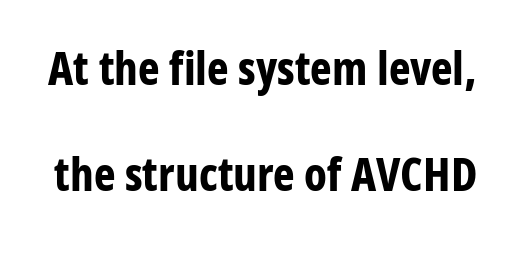
The image shows 46 px bold, condensed sans-serif type, upright; set loose line spacing (2.3x), normal letter spacing, not underlined; low stroke contrast and a medium x-height.
